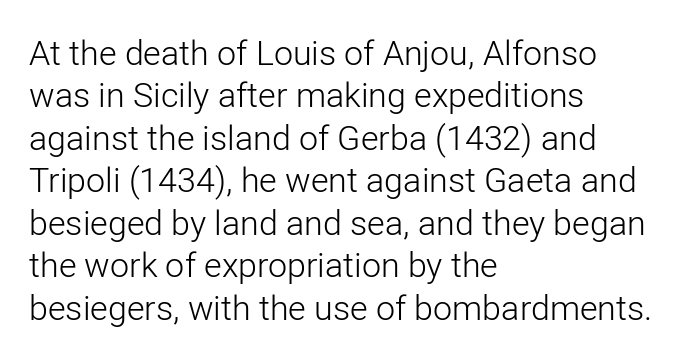
{"serif": "no", "italic": "no", "bold": "no", "weight": "light", "width": "normal", "stroke_contrast": "low", "x_height": "medium", "monospaced": "no", "underline": "no", "align": "left", "line_spacing": "normal", "line_spacing_ratio": 1.25, "letter_spacing": "normal", "letter_spacing_em": 0.0, "glyph_px": 34}
